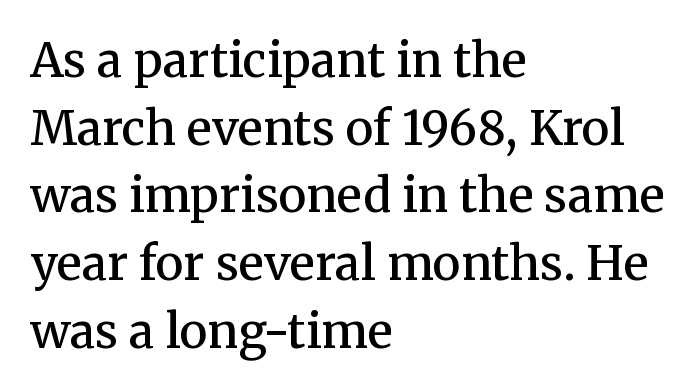
Q: Is the text bold? A: Semi-bold.
Q: Is the text italic (slanted)? A: No, it is upright.
Q: Is the typeface a serif or a sans-serif typeface? A: Serif.
Q: Is the text underlined? A: No.
Q: How is the paragraph aligned? A: Left-aligned.
Q: Is the spacing between letters normal or unusually wide? A: Normal.
Q: Is the spacing between lines tight, normal or loose? A: Normal.
Q: Width (condensed, normal, or wide)? A: Normal.
Q: Stroke contrast? A: Medium.
Q: x-height? A: Medium.
Q: Monospaced? A: No.
